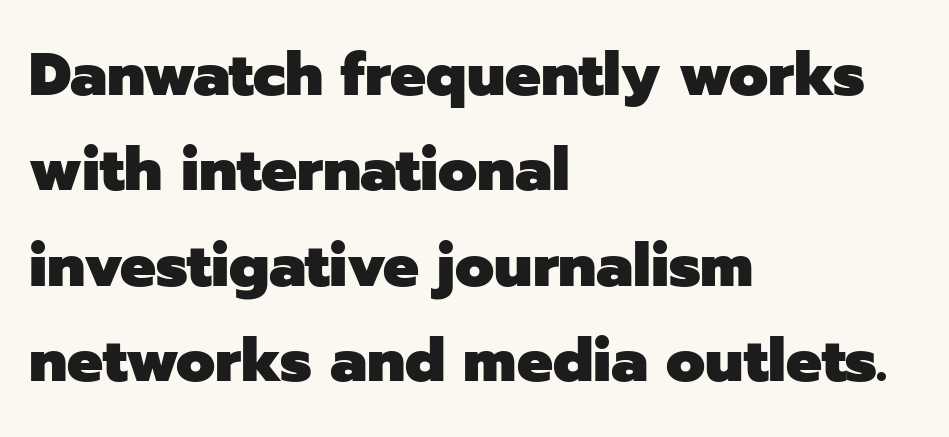
The typesetting leans heavy: a genuine bold. Every character sits straight up, as roman type does. The glyphs are unaccompanied by any horizontal stroke below them. A typesetter would call this zero additional tracking. Spacing verdict: proportional, widths tailored to each character. Notice how descenders clear the ascenders below comfortably — that's standard leading.
